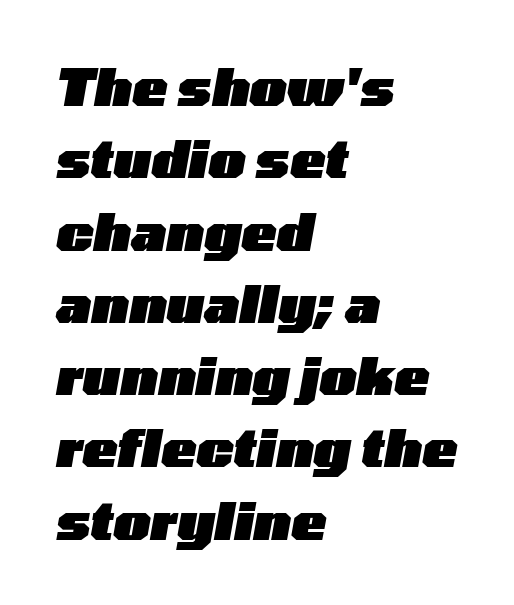
{"italic": "yes", "lean": "right", "slant_degrees": 10, "bold": "yes", "weight": "heavy", "width": "wide", "stroke_contrast": "low", "x_height": "medium", "monospaced": "no", "underline": "no", "align": "left", "line_spacing": "normal", "line_spacing_ratio": 1.39, "letter_spacing": "normal", "letter_spacing_em": 0.0, "glyph_px": 52}
